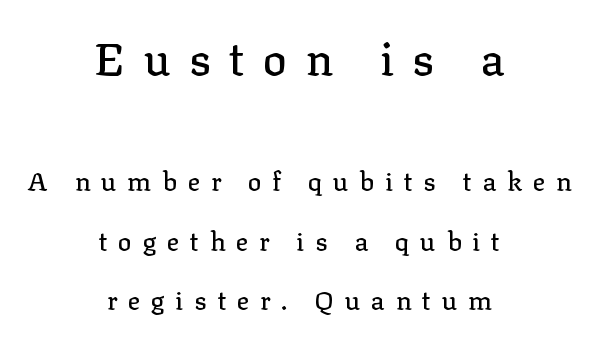
{"serif": "yes", "italic": "no", "width": "normal", "stroke_contrast": "low", "x_height": "medium", "monospaced": "no", "underline": "no", "align": "center", "line_spacing": "loose", "line_spacing_ratio": 2.29, "letter_spacing": "wide", "letter_spacing_em": 0.41, "larger_block": "first", "size_ratio": 1.73, "glyph_px": 45}
